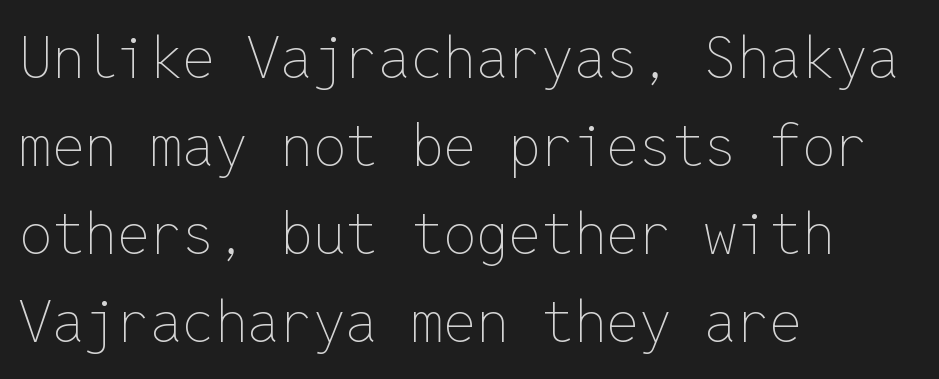
The image shows 58 px thin type, upright, monospaced; set left-aligned, normal line spacing (1.52x), normal letter spacing, not underlined; low stroke contrast and a medium x-height.
